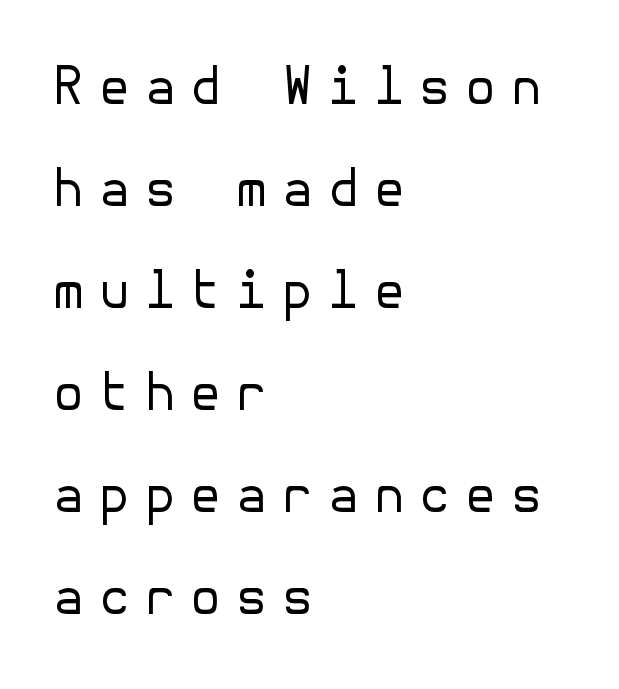
The image shows 51 px regular-weight sans-serif type, upright; set left-aligned, loose line spacing (2.0x), unusually wide letter spacing (+0.28 em), not underlined; low stroke contrast and a medium x-height.
